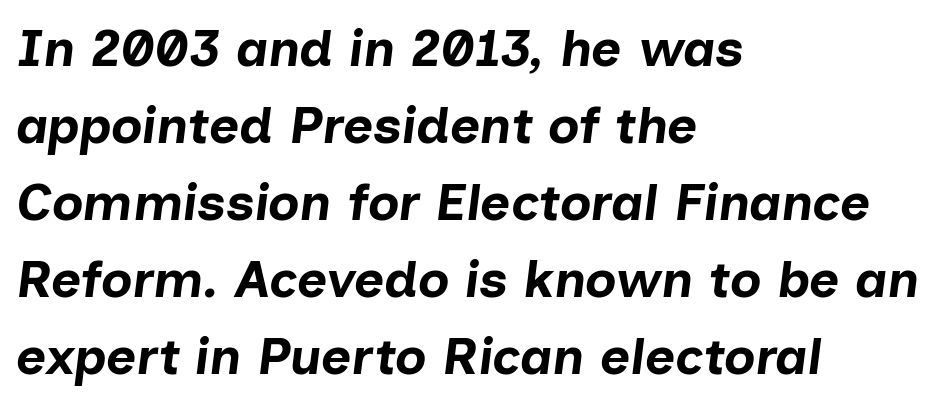
The image shows 52 px bold type, italic (leaning right); set left-aligned, normal line spacing (1.48x), normal letter spacing, not underlined; low stroke contrast and a medium x-height.
